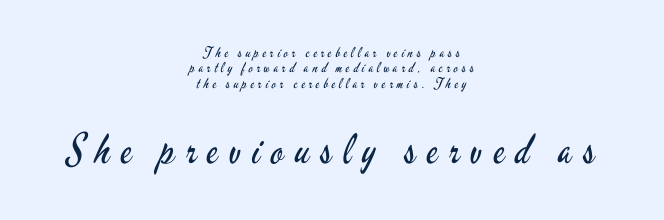
{"serif": "no", "bold": "no", "weight": "regular", "width": "condensed", "stroke_contrast": "low", "x_height": "small", "monospaced": "no", "underline": "no", "align": "center", "line_spacing": "tight", "line_spacing_ratio": 1.09, "letter_spacing": "wide", "letter_spacing_em": 0.27, "larger_block": "second", "size_ratio": 2.93, "glyph_px": 41}
